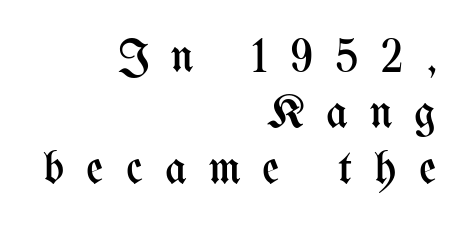
{"italic": "no", "bold": "no", "weight": "regular", "width": "condensed", "stroke_contrast": "medium", "x_height": "medium", "monospaced": "no", "underline": "no", "align": "right", "line_spacing_ratio": 1.19, "letter_spacing": "wide", "letter_spacing_em": 0.47, "glyph_px": 47}
